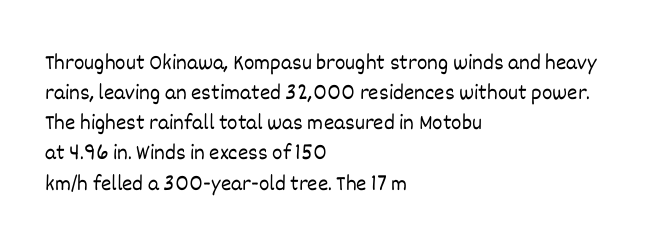
The letterforms sit shoulder to shoulder at normal distance. The space directly below the letters is spotless. Counters stay open thanks to moderate or lighter strokes. The vertical gap from one line to the next is medium. Ascenders rise straight up at ninety degrees. The ragged edge is on the right, which tells us the setting is flush left.
